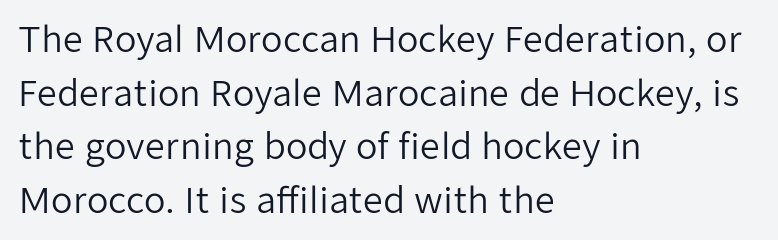
No chunkiness to these letters — they're not bold. The space beneath each line is pristine and unruled. Horizontally, the lines are justified to the leading edge only. The letters sit at their default tracking, neither squeezed nor spread.
